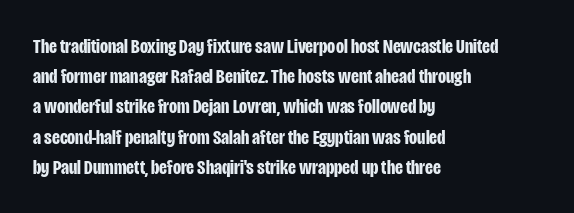
Emphasis by weight is at full strength: bold. Compared with typical body copy, the letter spacing here is the same. The passage shown is not underscored anywhere. Each new line begins a customary step beneath the previous one.
